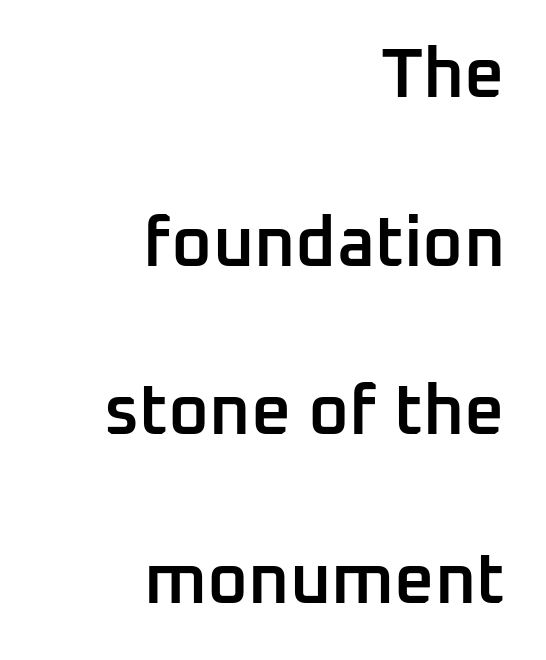
{"serif": "no", "italic": "no", "bold": "semi", "weight": "semibold", "width": "normal", "stroke_contrast": "low", "x_height": "medium", "monospaced": "no", "underline": "no", "align": "right", "line_spacing": "loose", "line_spacing_ratio": 2.41, "letter_spacing": "normal", "letter_spacing_em": 0.0, "glyph_px": 70}
